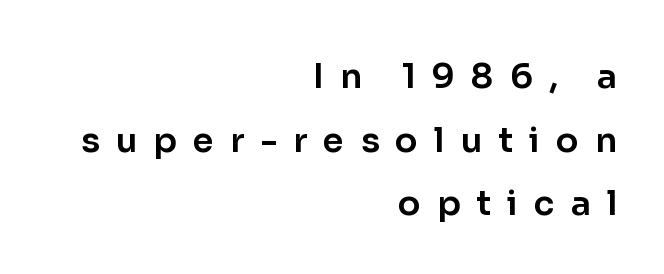
{"serif": "no", "italic": "no", "width": "normal", "stroke_contrast": "low", "x_height": "medium", "monospaced": "no", "underline": "no", "align": "right", "line_spacing_ratio": 1.87, "letter_spacing": "wide", "letter_spacing_em": 0.47, "glyph_px": 34}
